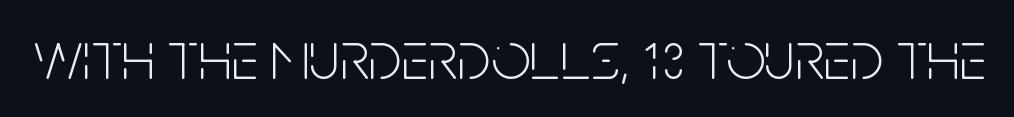
{"serif": "no", "italic": "no", "bold": "no", "weight": "light", "width": "condensed", "stroke_contrast": "low", "x_height": "large", "monospaced": "no", "underline": "no", "letter_spacing": "normal", "letter_spacing_em": 0.0, "glyph_px": 69}
